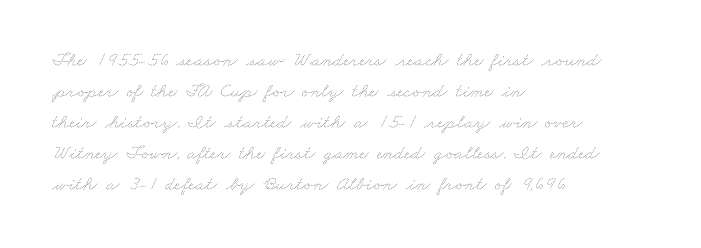
Q: Is the text bold? A: No.
Q: Is the text underlined? A: No.
Q: How is the paragraph aligned? A: Left-aligned.
Q: Is the spacing between letters normal or unusually wide? A: Normal.
Q: Is the spacing between lines tight, normal or loose? A: Normal.
